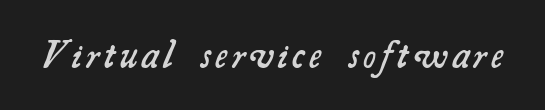
{"serif": "yes", "bold": "semi", "weight": "semibold", "width": "normal", "stroke_contrast": "medium", "x_height": "small", "monospaced": "no", "underline": "no", "glyph_px": 38}
